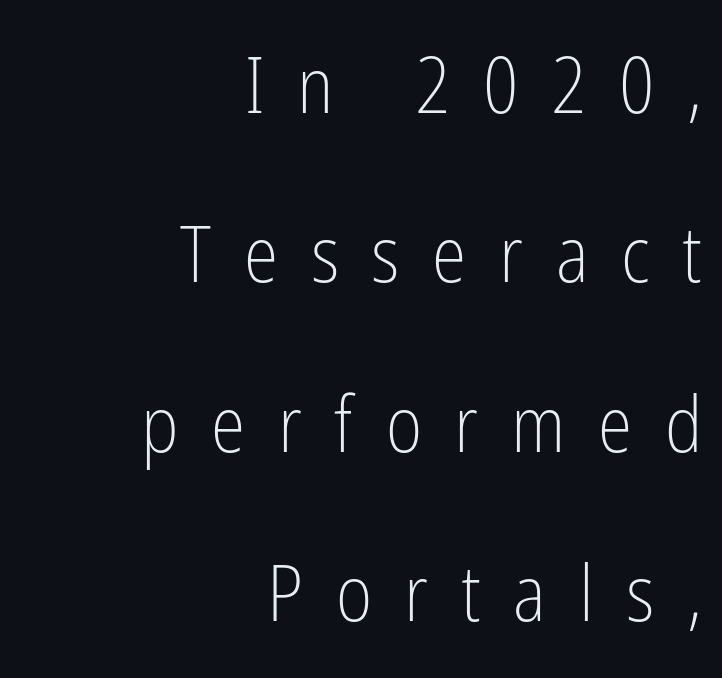
Q: Is the text bold? A: No.
Q: Is the text italic (slanted)? A: No, it is upright.
Q: Is the typeface a serif or a sans-serif typeface? A: Sans-serif.
Q: Is the text underlined? A: No.
Q: How is the paragraph aligned? A: Right-aligned.
Q: Is the spacing between letters normal or unusually wide? A: Unusually wide.
Q: Is the spacing between lines tight, normal or loose? A: Loose.
Q: Width (condensed, normal, or wide)? A: Condensed.
Q: Stroke contrast? A: Low.
Q: x-height? A: Medium.
Q: Monospaced? A: No.
